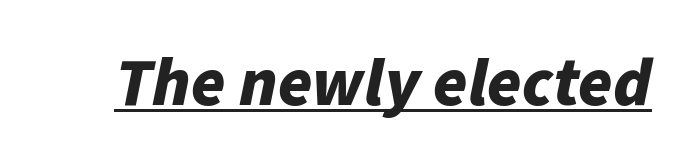
{"italic": "yes", "lean": "right", "slant_degrees": 11, "bold": "yes", "weight": "bold", "width": "normal", "stroke_contrast": "low", "x_height": "medium", "monospaced": "no", "underline": "yes", "letter_spacing": "normal", "letter_spacing_em": 0.0, "glyph_px": 69}
